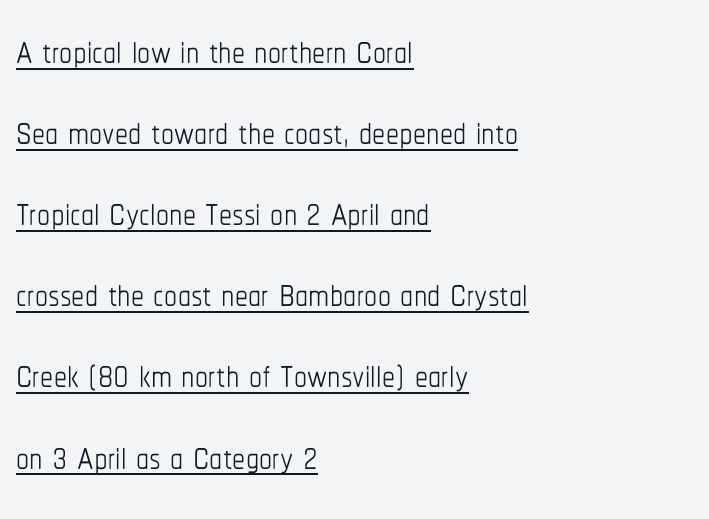
Honestly, the row spacing looks completely unremarkable. Each letter keeps its own natural width here, so spacing adapts to shape. Teacher's note: observe the even left margin — that is flush-left alignment. Short note: letters normally spaced. This is roman type, the default non-slanted kind. The sample's only ornament is a line tracing under the words.
